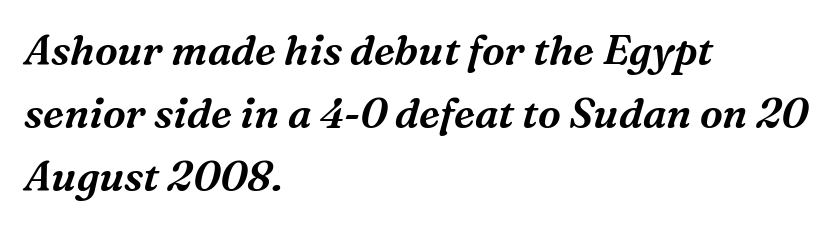
Q: Is the text italic (slanted)? A: Yes, it leans right by about 16 degrees.
Q: Is the typeface a serif or a sans-serif typeface? A: Serif.
Q: Is the text underlined? A: No.
Q: How is the paragraph aligned? A: Left-aligned.
Q: Is the spacing between letters normal or unusually wide? A: Normal.
Q: Is the spacing between lines tight, normal or loose? A: Normal.
Q: Width (condensed, normal, or wide)? A: Normal.
Q: Stroke contrast? A: Medium.
Q: x-height? A: Medium.
Q: Monospaced? A: No.
